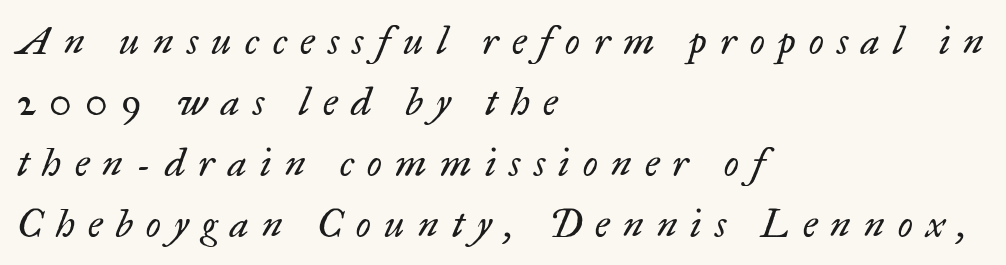
Type without underlining. Serif or sans? Serif — the stroke terminals have little feet. The typesetter chose a ragged-right arrangement here. One glance says typical: line gaps are just what's usual.
